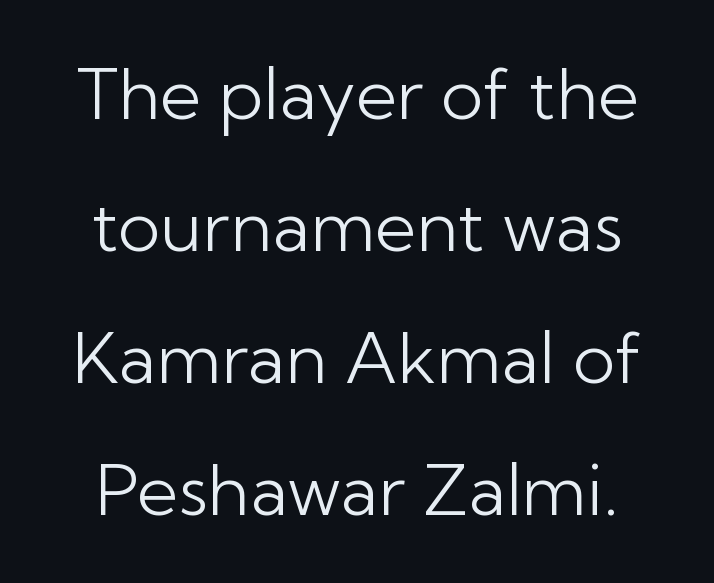
{"serif": "no", "italic": "no", "bold": "no", "weight": "light", "width": "normal", "stroke_contrast": "low", "x_height": "medium", "monospaced": "no", "underline": "no", "line_spacing_ratio": 1.86, "letter_spacing": "normal", "letter_spacing_em": 0.0, "glyph_px": 71}
